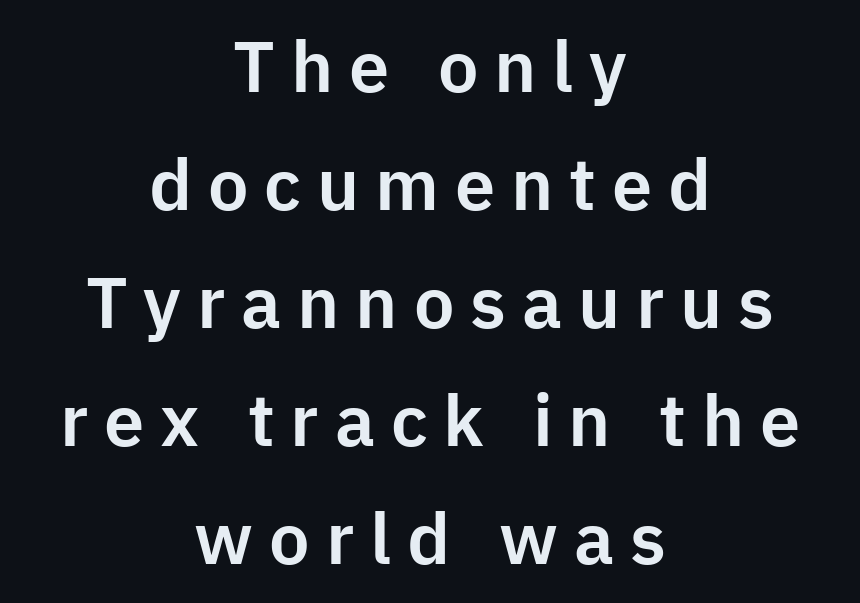
Check where the strokes stop: nothing finishes them off — pure sans. No italicization has been applied; the sample stays upright. The passage shown is typed in a proportional face where columns would drift. The designer left line spacing at the default.
